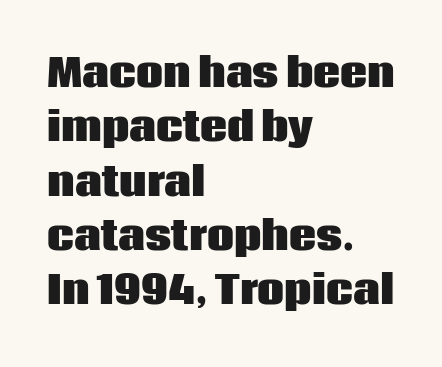
{"serif": "no", "italic": "no", "bold": "yes", "weight": "heavy", "width": "normal", "stroke_contrast": "low", "x_height": "large", "monospaced": "no", "underline": "no", "align": "left", "line_spacing": "normal", "line_spacing_ratio": 1.43, "letter_spacing": "normal", "letter_spacing_em": 0.0, "glyph_px": 38}
